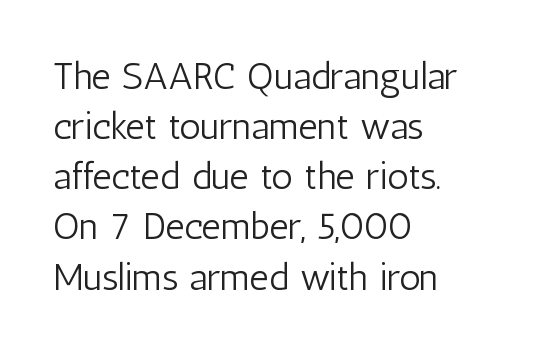
The image shows 38 px light, condensed sans-serif type, upright; set left-aligned, normal line spacing (1.32x), normal letter spacing, not underlined; low stroke contrast and a medium x-height.
